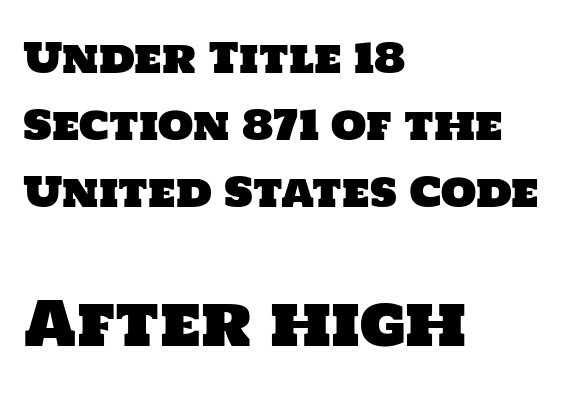
The image shows 61 px sans-serif type; set left-aligned, normal line spacing (1.63x), normal letter spacing, not underlined; the second (bottom) block is 1.49x larger; low stroke contrast and a large x-height.
